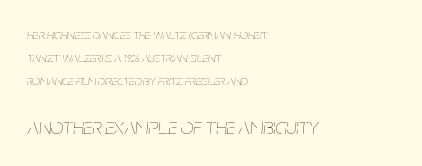
Check the space under the baseline: it is left empty. Whoever set this made the second block the dominant, larger element. The rendering anchors every line to the left-hand side. This reads as an unemphasized weight, regular at the heaviest.
